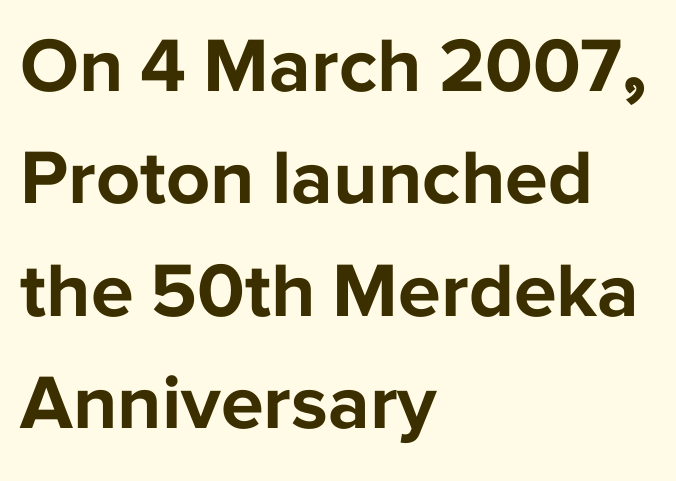
The image shows 77 px bold sans-serif type, upright; set left-aligned, normal line spacing (1.46x), normal letter spacing, not underlined; low stroke contrast and a medium x-height.
